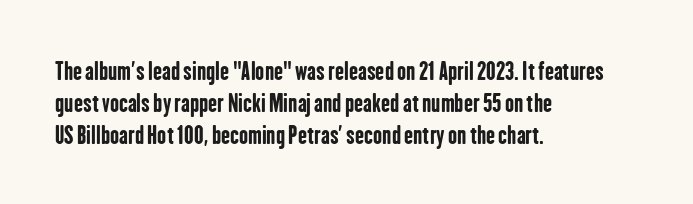
How are the letters spaced? Ordinarily, with no added tracking. Left-aligned paragraph, ragged on the right. The rows are spaced the way most documents space them. The glyphs are unaccompanied by any horizontal stroke below them. Weight check: bold — yes, fully. Ordinary non-slanted type is in use.
